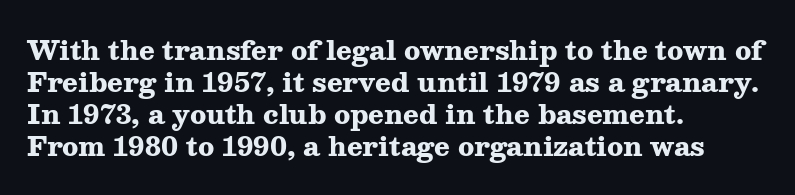
Q: Is the text bold? A: Yes.
Q: Is the text italic (slanted)? A: No, it is upright.
Q: Is the text underlined? A: No.
Q: How is the paragraph aligned? A: Left-aligned.
Q: Is the spacing between letters normal or unusually wide? A: Normal.
